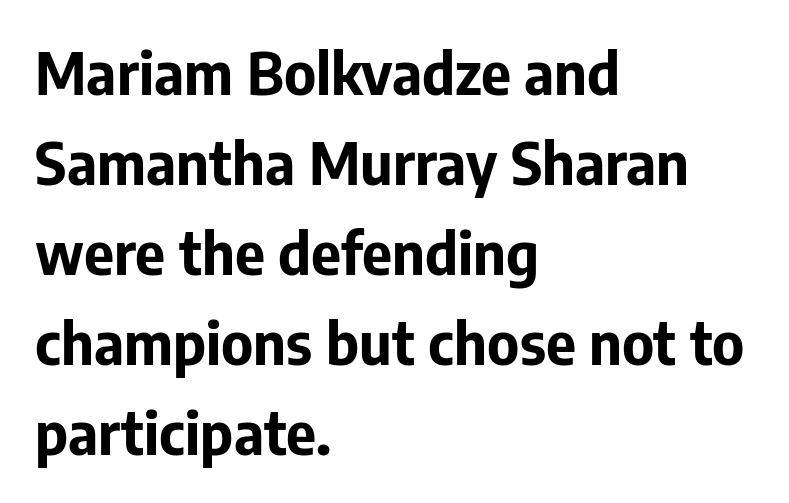
{"serif": "no", "italic": "no", "bold": "yes", "weight": "bold", "width": "normal", "stroke_contrast": "low", "x_height": "medium", "monospaced": "no", "underline": "no", "align": "left", "line_spacing": "normal", "line_spacing_ratio": 1.55, "letter_spacing": "normal", "letter_spacing_em": 0.0, "glyph_px": 58}
